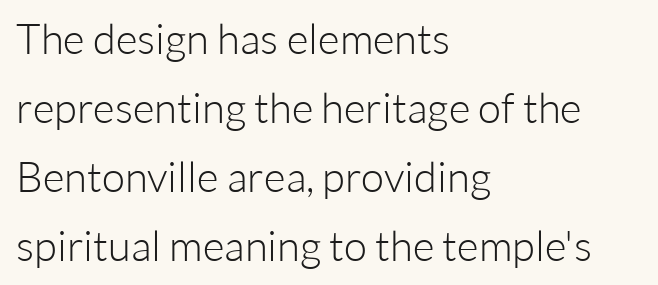
The image shows 42 px light sans-serif type, upright; set left-aligned, normal line spacing (1.64x), normal letter spacing, not underlined; low stroke contrast and a medium x-height.
